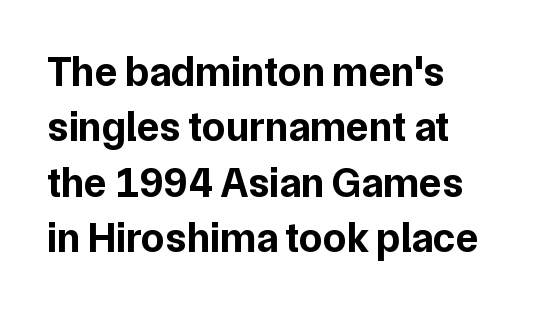
The image shows 42 px bold sans-serif type, upright; set left-aligned, normal line spacing (1.32x), normal letter spacing, not underlined; low stroke contrast and a medium x-height.
